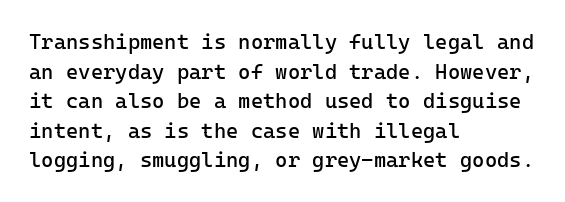
Quick note: underline off. Do the letters lean? They stand straight. The text block is weighted toward the left margin, trailing off unevenly rightward. This rendering leaves character spacing at its baseline value. Vertical spacing — default.
